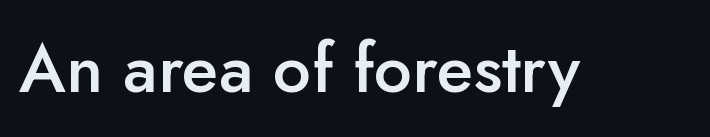
{"serif": "no", "italic": "no", "bold": "semi", "weight": "semibold", "width": "normal", "stroke_contrast": "low", "x_height": "small", "monospaced": "no", "underline": "no", "letter_spacing": "normal", "letter_spacing_em": 0.0, "glyph_px": 68}
